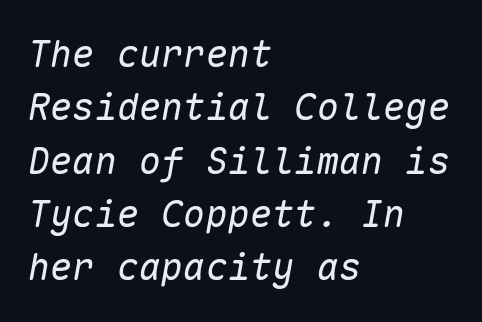
{"italic": "yes", "lean": "right", "slant_degrees": 10, "bold": "no", "weight": "regular", "width": "normal", "stroke_contrast": "low", "x_height": "medium", "monospaced": "yes", "underline": "no", "align": "left", "line_spacing": "normal", "line_spacing_ratio": 1.44, "letter_spacing": "normal", "letter_spacing_em": 0.0, "glyph_px": 37}
